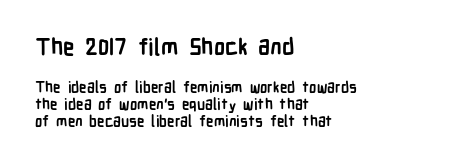
Q: Is the text bold? A: Yes.
Q: Is the text italic (slanted)? A: No, it is upright.
Q: Is the text underlined? A: No.
Q: How is the paragraph aligned? A: Left-aligned.
Q: Is the spacing between letters normal or unusually wide? A: Normal.
Q: Is the spacing between lines tight, normal or loose? A: Tight.
Q: Which block of text is set in a larger size, the first (top) or the second (bottom)? A: The first (top) one.
